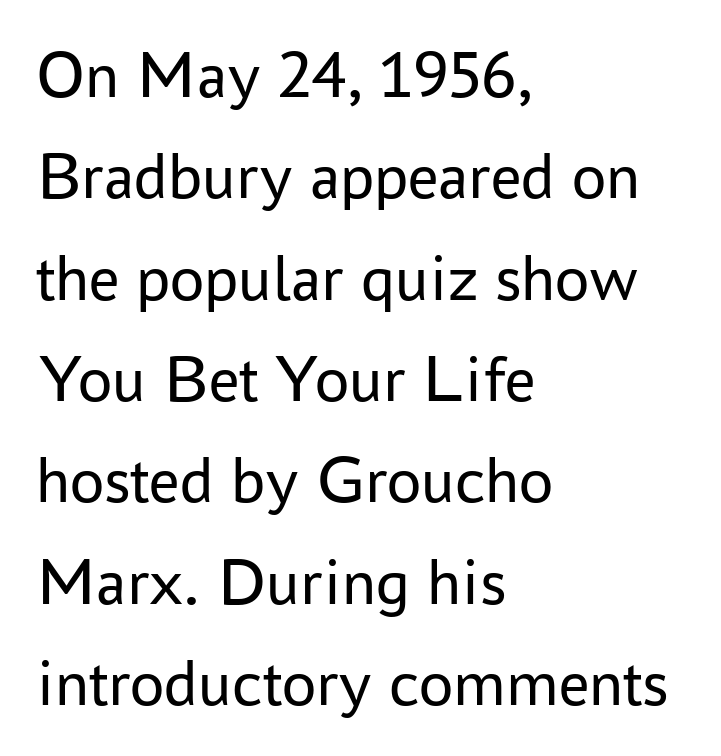
Looks like regular typesetting: each glyph gets only the width it needs. Upright lettering throughout. The typesetting does not lean heavy: it is not bold. If you measured baseline to baseline, you'd find a middling distance. Is the block centered? No — it sits flush against the left margin. Type style note: lacks serifs.
